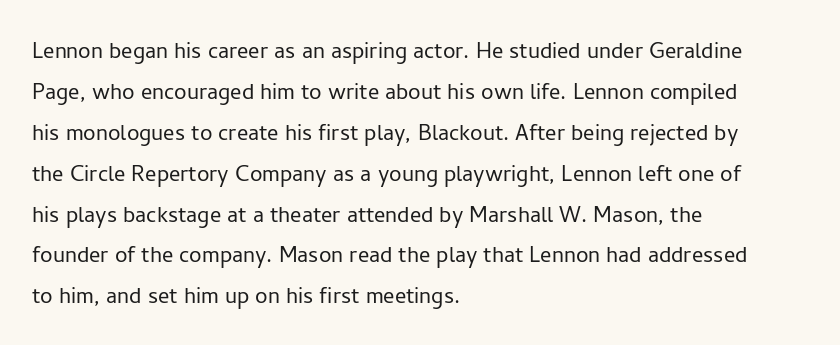
{"serif": "no", "italic": "no", "bold": "no", "weight": "light", "width": "normal", "stroke_contrast": "low", "x_height": "medium", "monospaced": "no", "underline": "no", "align": "left", "line_spacing": "normal", "line_spacing_ratio": 1.46, "letter_spacing": "normal", "letter_spacing_em": 0.0, "glyph_px": 28}
